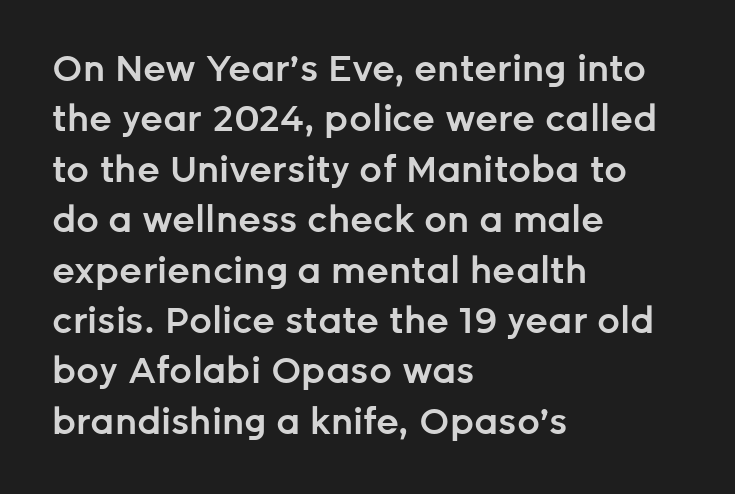
Looks like regular typesetting: each glyph gets only the width it needs. Look at the stroke-to-counter ratio: somewhat heavy, a semibold. Decoration check: the copy has no underline. Is this a sans? Yes — the strokes have no serifs. Alignment: flush left. The lettering holds an erect, upright posture throughout.
